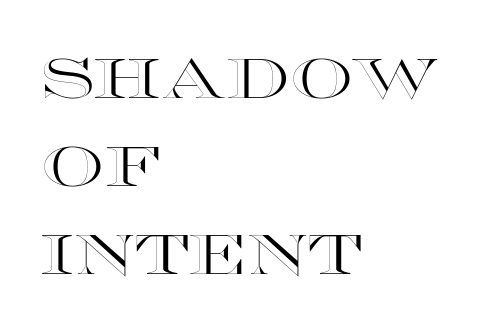
The image shows 56 px wide type, upright; set left-aligned, normal line spacing (1.57x), normal letter spacing, not underlined; a large x-height.
